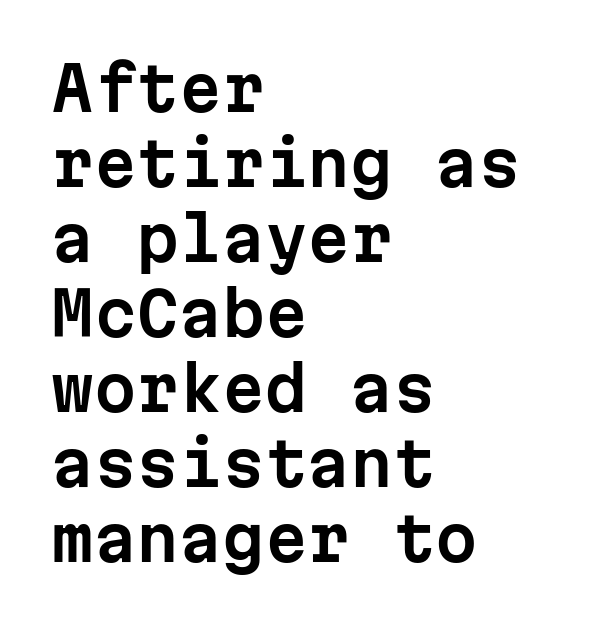
Clear beneath every line of the passage. These lines are set flush left with a ragged right edge. No feet cap the strokes, marking this as sans-serif type. Each letter, wide or thin by design, is forced into the same width here. Short note: letters normally spaced.
